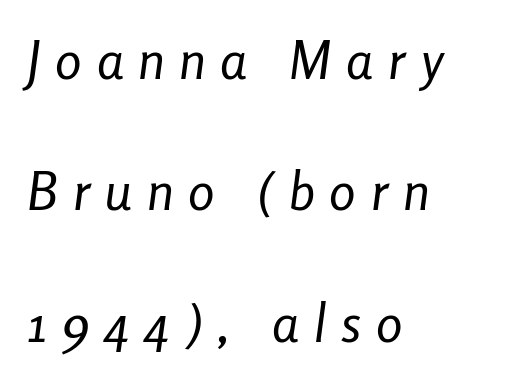
Regarding leading, the lines here are spaced well apart. The face used here has a pronounced slope to its letters. The strip under each line holds only bare page. Spacing between characters has been opened up far beyond the box default. The paragraph shown leans on its left margin.
